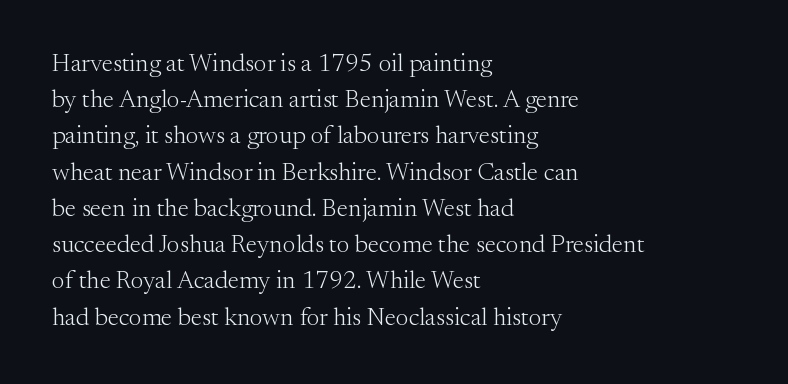
The image shows 25 px text type, upright; set left-aligned, normal line spacing (1.45x), normal letter spacing, not underlined.
